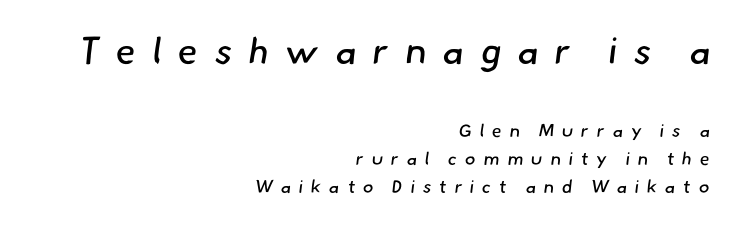
Do the characters align in a grid? No, the font is proportional. The tracking reads as deliberately expanded to a designer's eye. Reading down the column, the eye jumps a familiar distance to each next line. The glyphs are unaccompanied by any horizontal stroke below them.
